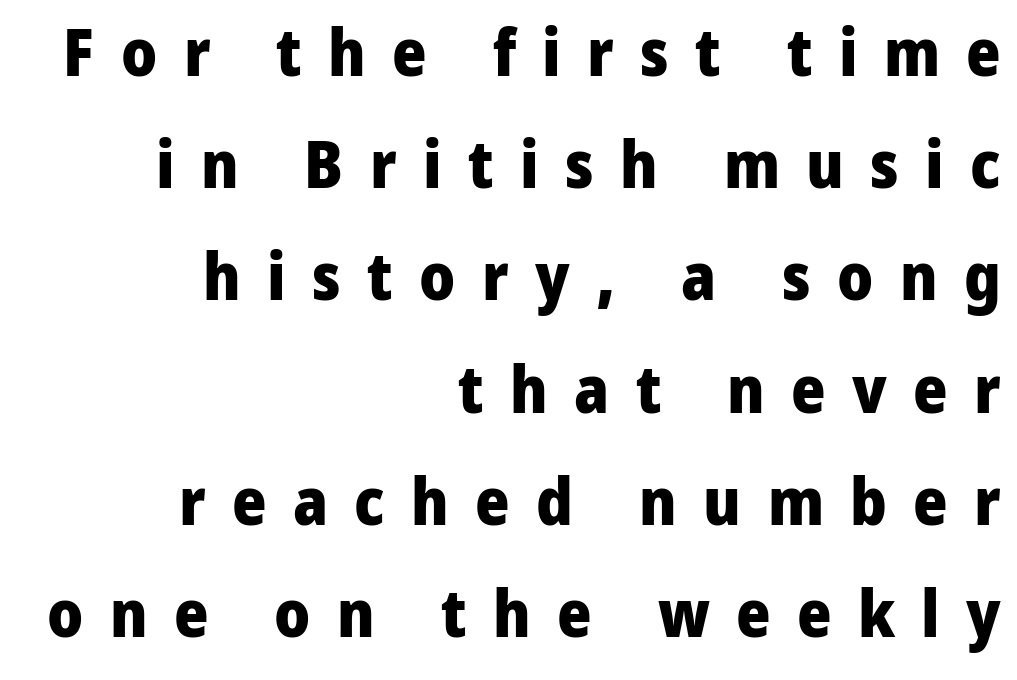
Spacing verdict: proportional, widths tailored to each character. Descender tails drop into unmarked territory. A typesetter would mark this as roman, not italic. No feet cap the strokes, marking this as sans-serif type. Is the letter spacing exaggerated? Yes — the characters are pushed far apart.
